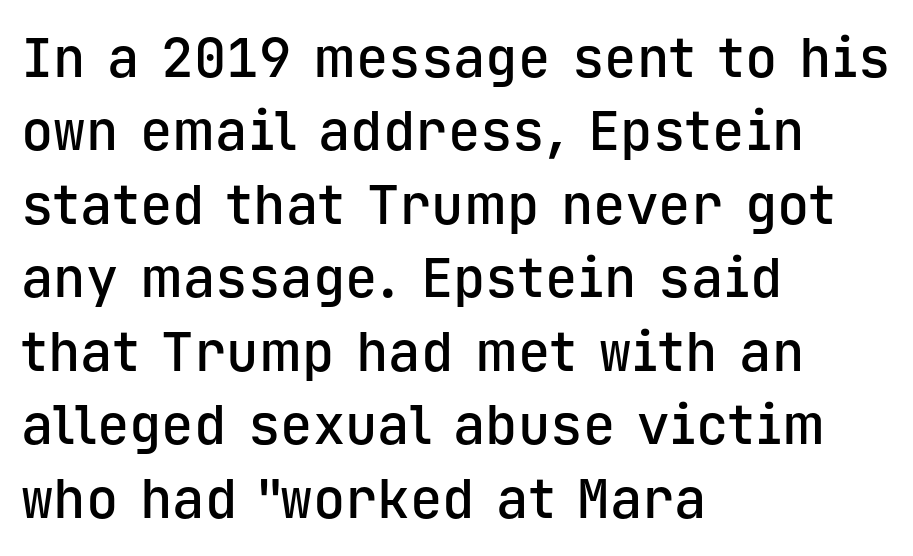
{"serif": "no", "italic": "no", "bold": "semi", "weight": "semibold", "width": "normal", "stroke_contrast": "low", "x_height": "medium", "monospaced": "yes", "underline": "no", "align": "left", "line_spacing": "normal", "line_spacing_ratio": 1.36, "letter_spacing": "normal", "letter_spacing_em": 0.0, "glyph_px": 54}
